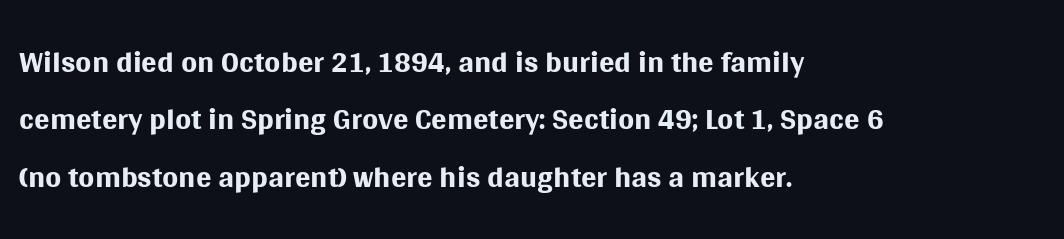
One glance says typical: line gaps are just what's usual. The compositor pushed each line to the left boundary. Look at the bottom of the vertical strokes: they stop flat, with no serifs. Check under the words: just untouched page. A roman cut, with each character standing at attention.
